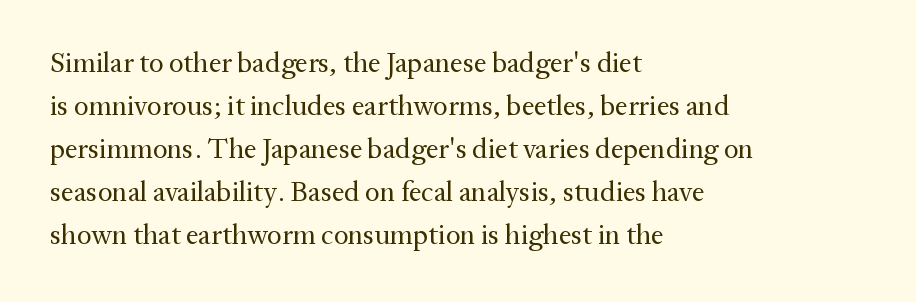
A roman cut, with each character standing at attention. Character widths vary here, with narrow letters taking less room than wide ones. This rendering employs a face with finishing strokes, i.e., a serif. The lines in this sample share a left origin and differ only in where they stop. The face used here is rendered with its standard letterfit. Does the leading feel generous? No, just average.
